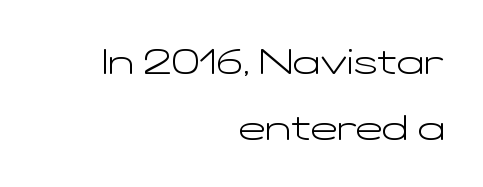
Q: Is the text bold? A: No.
Q: Is the text italic (slanted)? A: No, it is upright.
Q: Is the typeface a serif or a sans-serif typeface? A: Sans-serif.
Q: Is the text underlined? A: No.
Q: How is the paragraph aligned? A: Right-aligned.
Q: Is the spacing between letters normal or unusually wide? A: Normal.
Q: Width (condensed, normal, or wide)? A: Wide.
Q: Stroke contrast? A: Low.
Q: x-height? A: Medium.
Q: Monospaced? A: No.
